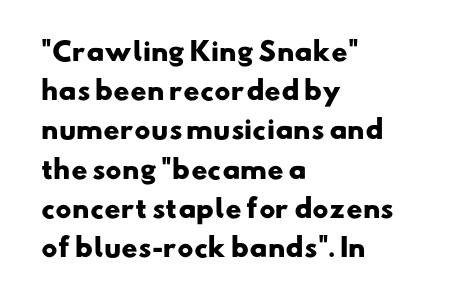
{"bold": "yes", "underline": "no", "align": "left", "line_spacing": "normal", "line_spacing_ratio": 1.57, "letter_spacing": "normal", "letter_spacing_em": 0.0, "glyph_px": 25}
